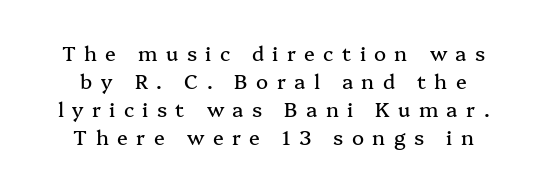
Q: Is the text italic (slanted)? A: No, it is upright.
Q: Is the text underlined? A: No.
Q: How is the paragraph aligned? A: Centered.
Q: Is the spacing between letters normal or unusually wide? A: Unusually wide.
Q: Is the spacing between lines tight, normal or loose? A: Normal.
